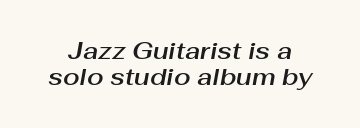
Q: Is the text italic (slanted)? A: Yes, it leans right by about 10 degrees.
Q: Is the text underlined? A: No.
Q: Is the spacing between letters normal or unusually wide? A: Normal.
Q: Is the spacing between lines tight, normal or loose? A: Tight.
